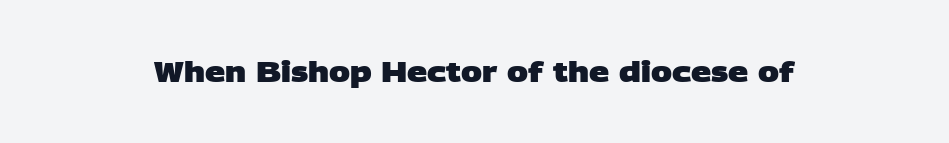
Q: Is the text bold? A: Yes.
Q: Is the typeface a serif or a sans-serif typeface? A: Sans-serif.
Q: Is the text underlined? A: No.
Q: Is the spacing between letters normal or unusually wide? A: Normal.
Q: Width (condensed, normal, or wide)? A: Wide.
Q: Stroke contrast? A: Low.
Q: x-height? A: Large.
Q: Monospaced? A: No.
